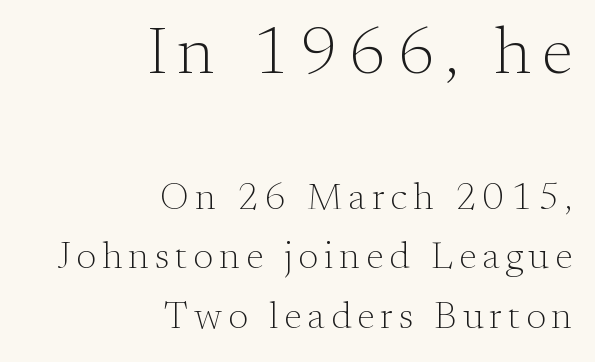
Every row of glyphs terminates at an identical x-position on the right. Here the designer chose a conventional face with non-uniform glyph widths. The axis of the letterforms is exactly vertical. The font family rendered here belongs to the serif group. Plain, unruled lines of type.
